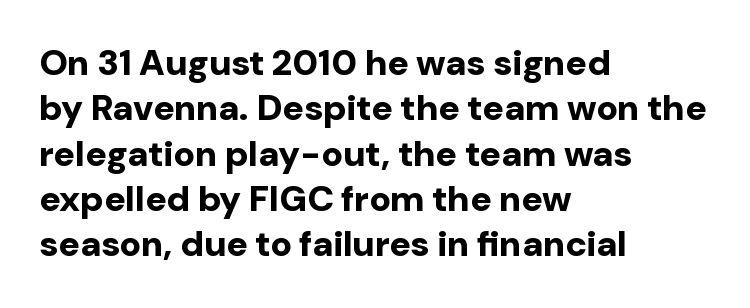
Q: Is the text bold? A: Yes.
Q: Is the text italic (slanted)? A: No, it is upright.
Q: Is the typeface a serif or a sans-serif typeface? A: Sans-serif.
Q: Is the text underlined? A: No.
Q: How is the paragraph aligned? A: Left-aligned.
Q: Is the spacing between letters normal or unusually wide? A: Normal.
Q: Is the spacing between lines tight, normal or loose? A: Normal.
Q: Width (condensed, normal, or wide)? A: Normal.
Q: Stroke contrast? A: Low.
Q: x-height? A: Medium.
Q: Monospaced? A: No.
